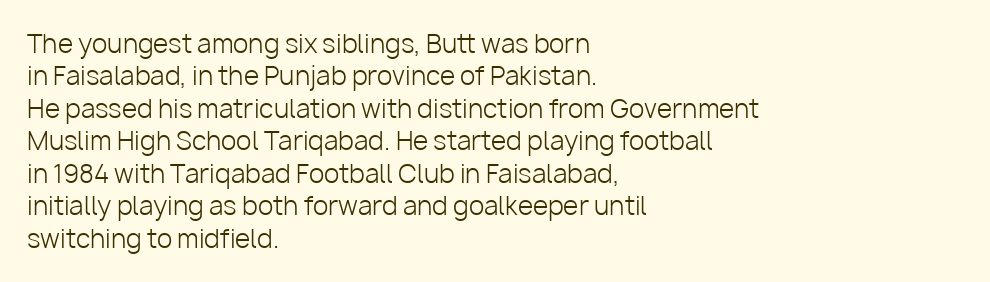
The image shows 25 px text type, upright; set left-aligned, normal line spacing (1.3x), normal letter spacing, not underlined.
